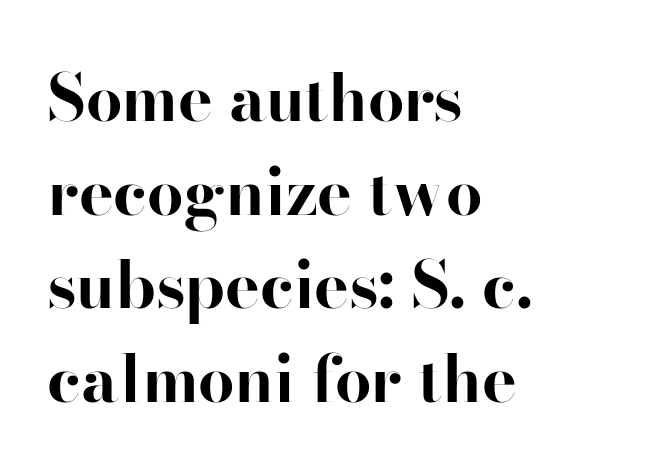
The image shows 65 px bold serif type, upright; set left-aligned, normal line spacing (1.44x), normal letter spacing, not underlined; high stroke contrast and a small x-height.
